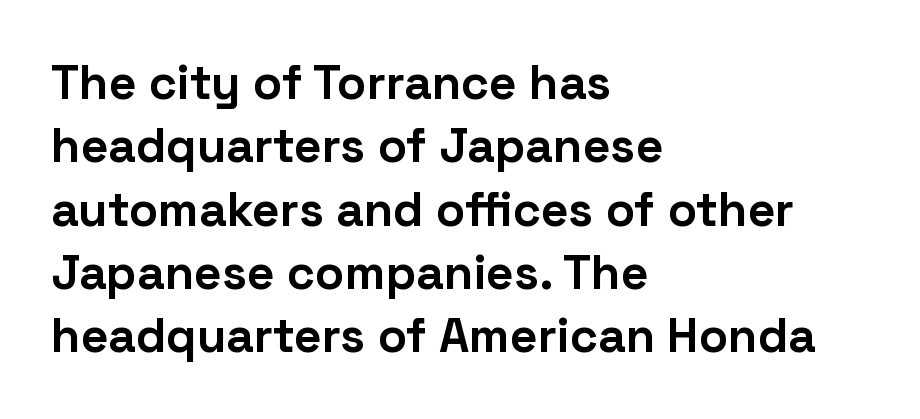
The image shows 48 px bold sans-serif type, upright; set left-aligned, normal line spacing (1.32x), normal letter spacing, not underlined; low stroke contrast and a medium x-height.
